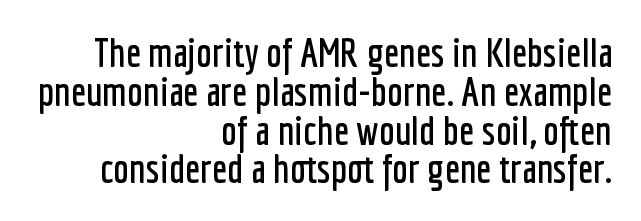
Q: Is the text italic (slanted)? A: No, it is upright.
Q: Is the typeface a serif or a sans-serif typeface? A: Sans-serif.
Q: Is the text underlined? A: No.
Q: How is the paragraph aligned? A: Right-aligned.
Q: Is the spacing between letters normal or unusually wide? A: Normal.
Q: Is the spacing between lines tight, normal or loose? A: Tight.
Q: Width (condensed, normal, or wide)? A: Condensed.
Q: Stroke contrast? A: Low.
Q: x-height? A: Medium.
Q: Monospaced? A: No.
